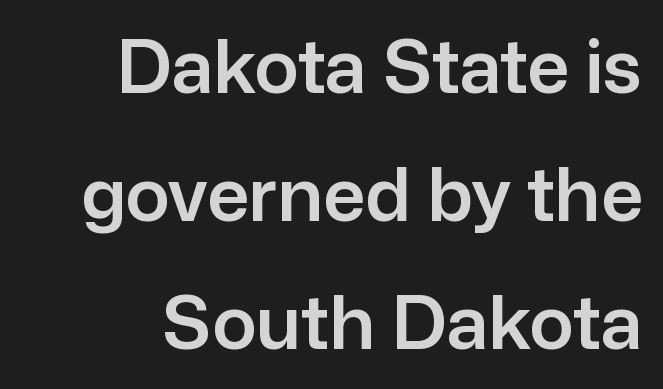
Here the designer chose a conventional face with non-uniform glyph widths. A student would call this right alignment; a typographer would say flush right, rag left. The space beneath each line is pristine and unruled. The passage shown has conventional tracking throughout. Grotesque or geometric, the face here clearly has no serifs. Notice how the stems are strictly vertical — no italics here.
